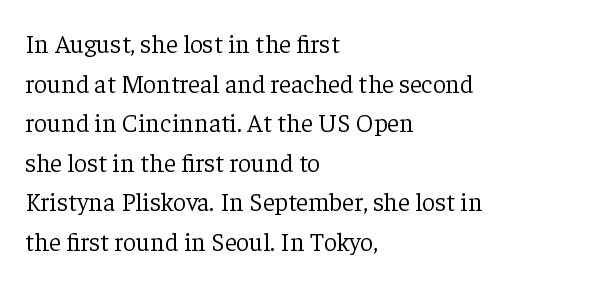
{"italic": "no", "bold": "no", "underline": "no", "align": "left", "line_spacing": "normal", "line_spacing_ratio": 1.52, "letter_spacing": "normal", "letter_spacing_em": 0.0, "glyph_px": 26}
